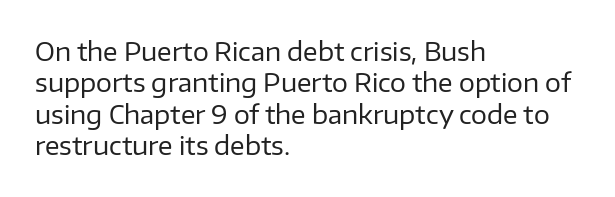
Q: Is the text bold? A: No.
Q: Is the text italic (slanted)? A: No, it is upright.
Q: Is the text underlined? A: No.
Q: How is the paragraph aligned? A: Left-aligned.
Q: Is the spacing between letters normal or unusually wide? A: Normal.
Q: Is the spacing between lines tight, normal or loose? A: Normal.
